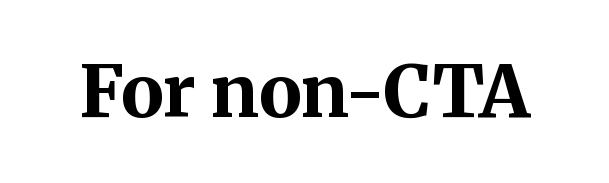
{"serif": "yes", "italic": "no", "bold": "yes", "weight": "bold", "width": "normal", "stroke_contrast": "medium", "x_height": "medium", "monospaced": "no", "underline": "no", "letter_spacing": "normal", "letter_spacing_em": 0.0, "glyph_px": 72}
